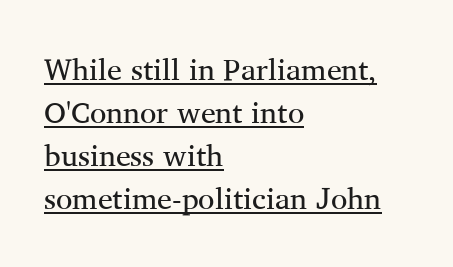
Q: Is the text bold? A: No.
Q: Is the text italic (slanted)? A: No, it is upright.
Q: Is the typeface a serif or a sans-serif typeface? A: Serif.
Q: Is the text underlined? A: Yes.
Q: How is the paragraph aligned? A: Left-aligned.
Q: Is the spacing between letters normal or unusually wide? A: Normal.
Q: Is the spacing between lines tight, normal or loose? A: Normal.
Q: Width (condensed, normal, or wide)? A: Normal.
Q: Stroke contrast? A: Medium.
Q: x-height? A: Medium.
Q: Monospaced? A: No.
